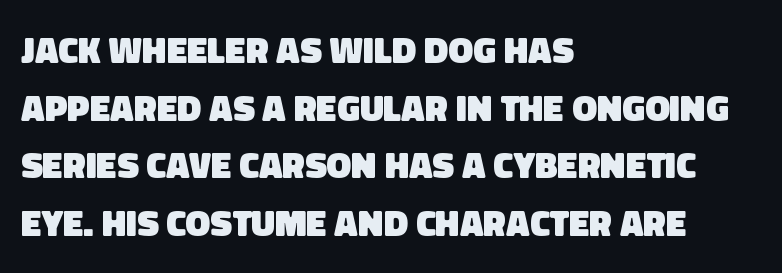
{"serif": "no", "bold": "yes", "weight": "heavy", "width": "normal", "stroke_contrast": "low", "x_height": "large", "monospaced": "no", "underline": "no", "align": "left", "line_spacing": "normal", "line_spacing_ratio": 1.56, "letter_spacing": "normal", "letter_spacing_em": 0.0, "glyph_px": 37}
